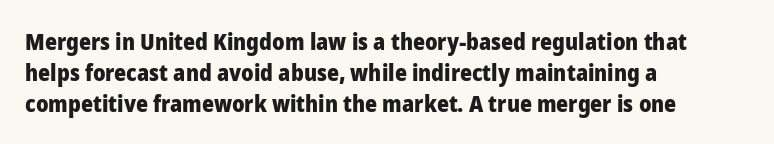
{"italic": "no", "bold": "yes", "underline": "no", "align": "left", "line_spacing": "normal", "line_spacing_ratio": 1.34, "letter_spacing": "normal", "letter_spacing_em": 0.0, "glyph_px": 23}
